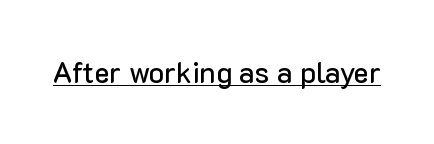
{"serif": "no", "italic": "no", "width": "normal", "stroke_contrast": "low", "x_height": "medium", "monospaced": "no", "underline": "yes", "letter_spacing": "normal", "letter_spacing_em": 0.0, "glyph_px": 29}
